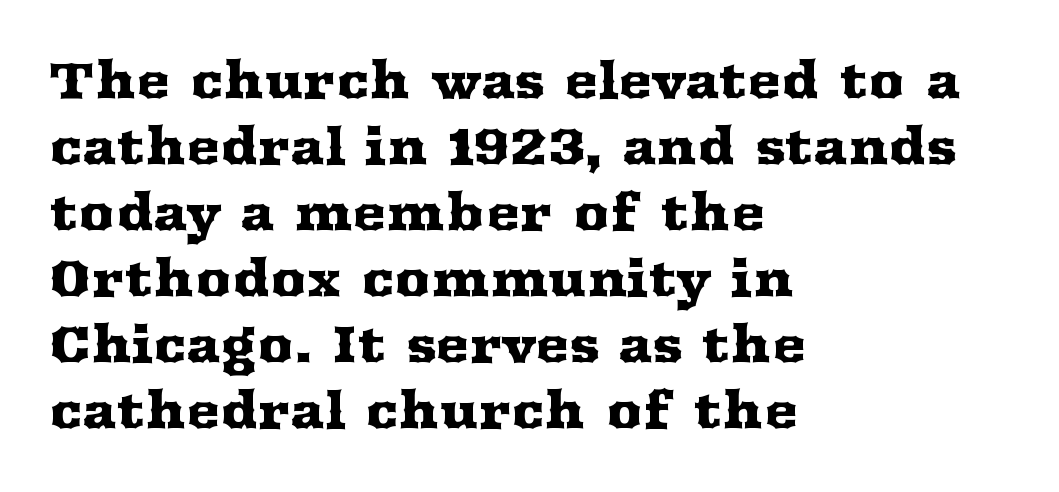
Q: Is the text italic (slanted)? A: No, it is upright.
Q: Is the typeface a serif or a sans-serif typeface? A: Serif.
Q: Is the text underlined? A: No.
Q: How is the paragraph aligned? A: Left-aligned.
Q: Is the spacing between letters normal or unusually wide? A: Normal.
Q: Is the spacing between lines tight, normal or loose? A: Normal.
Q: Width (condensed, normal, or wide)? A: Wide.
Q: Stroke contrast? A: Medium.
Q: x-height? A: Medium.
Q: Monospaced? A: No.
